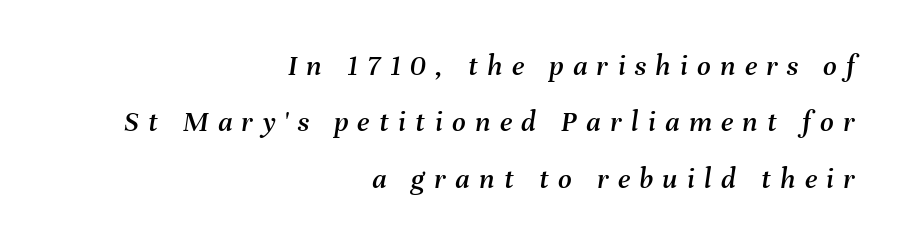
The image shows 30 px text type, italic (leaning right); set right-aligned, line spacing 1.88x, unusually wide letter spacing (+0.31 em), not underlined; medium stroke contrast and a medium x-height.
